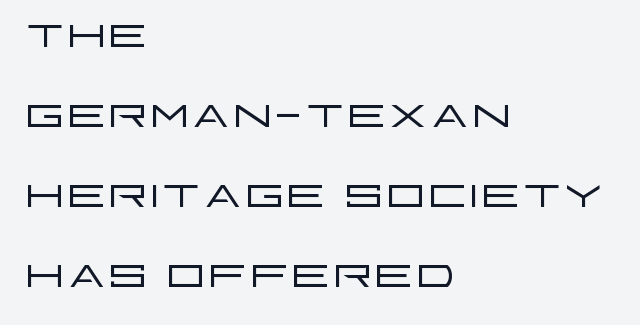
The image shows 62 px light, wide sans-serif type, upright; set left-aligned, normal line spacing (1.29x), normal letter spacing, not underlined; low stroke contrast and a large x-height.
